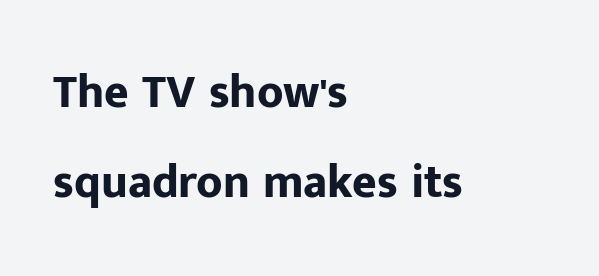
{"serif": "no", "italic": "no", "bold": "yes", "weight": "bold", "width": "normal", "stroke_contrast": "low", "x_height": "medium", "monospaced": "no", "underline": "no", "align": "left", "line_spacing": "loose", "line_spacing_ratio": 1.92, "letter_spacing": "normal", "letter_spacing_em": 0.0, "glyph_px": 47}
